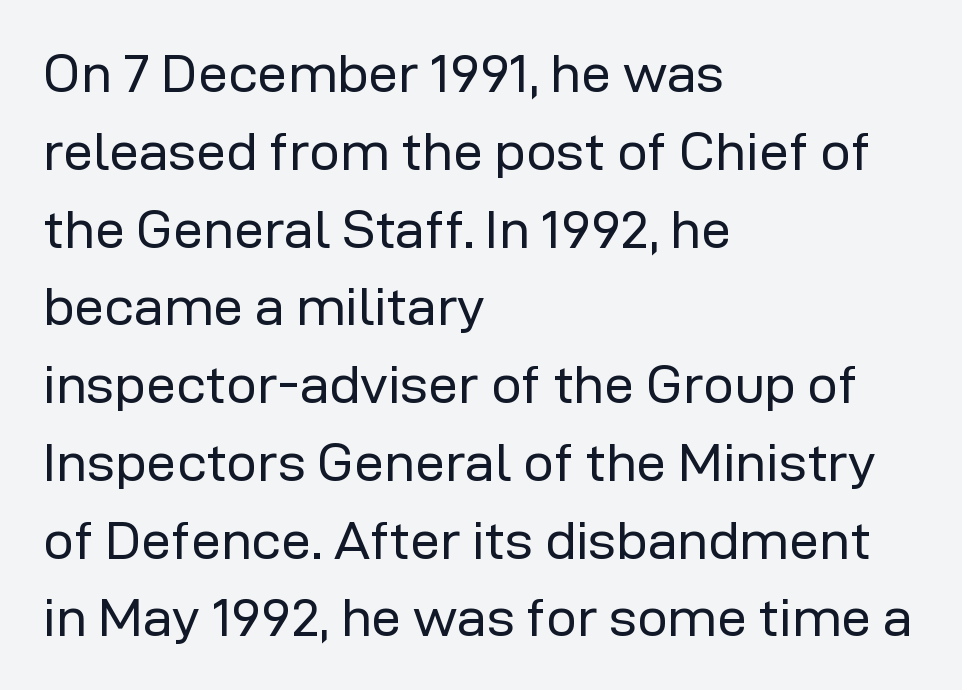
Q: Is the text bold? A: No.
Q: Is the text italic (slanted)? A: No, it is upright.
Q: Is the typeface a serif or a sans-serif typeface? A: Sans-serif.
Q: Is the text underlined? A: No.
Q: How is the paragraph aligned? A: Left-aligned.
Q: Is the spacing between letters normal or unusually wide? A: Normal.
Q: Is the spacing between lines tight, normal or loose? A: Normal.
Q: Width (condensed, normal, or wide)? A: Normal.
Q: Stroke contrast? A: Low.
Q: x-height? A: Medium.
Q: Monospaced? A: No.
